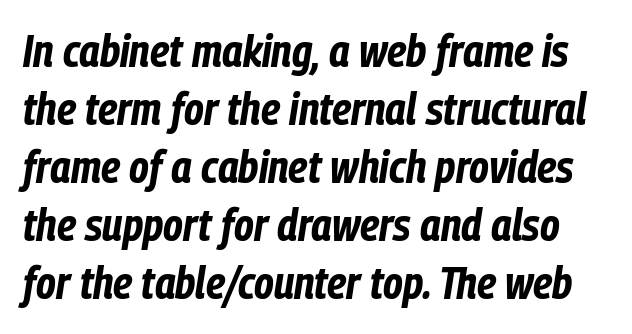
Q: Is the text bold? A: Yes.
Q: Is the text italic (slanted)? A: Yes, it leans right by about 9 degrees.
Q: Is the text underlined? A: No.
Q: Is the spacing between letters normal or unusually wide? A: Normal.
Q: Is the spacing between lines tight, normal or loose? A: Normal.
Q: Width (condensed, normal, or wide)? A: Condensed.
Q: Stroke contrast? A: Low.
Q: x-height? A: Medium.
Q: Monospaced? A: No.
